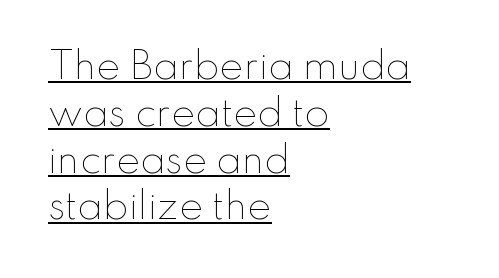
These lines keep a tight, regular rhythm from letter to letter. These lines were composed using upright roman letters. Looks like regular typesetting: each glyph gets only the width it needs. Regular leading. If you drew a ruler down the left edge, every line would touch it.
